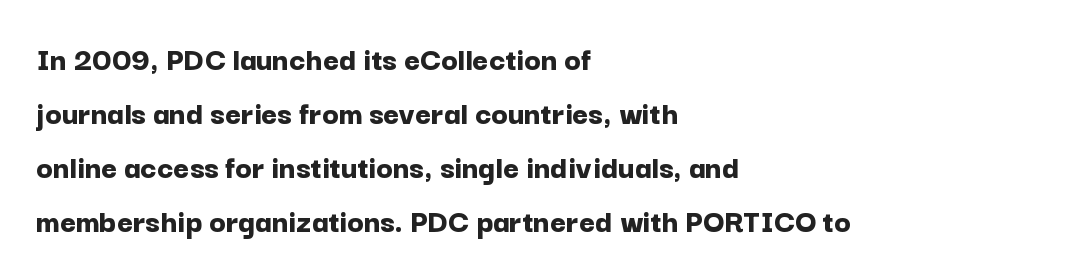
{"serif": "no", "italic": "no", "bold": "yes", "weight": "bold", "width": "normal", "stroke_contrast": "low", "x_height": "medium", "monospaced": "no", "underline": "no", "align": "left", "line_spacing": "normal", "line_spacing_ratio": 1.59, "letter_spacing": "normal", "letter_spacing_em": 0.0, "glyph_px": 34}
